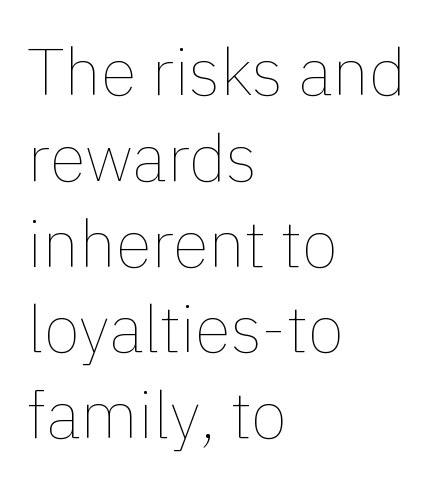
Q: Is the text bold? A: No.
Q: Is the text italic (slanted)? A: No, it is upright.
Q: Is the text underlined? A: No.
Q: How is the paragraph aligned? A: Left-aligned.
Q: Is the spacing between letters normal or unusually wide? A: Normal.
Q: Is the spacing between lines tight, normal or loose? A: Normal.
Q: Width (condensed, normal, or wide)? A: Normal.
Q: x-height? A: Medium.
Q: Monospaced? A: No.
